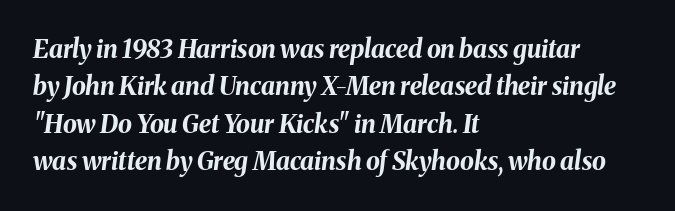
The text block is weighted toward the left margin, trailing off unevenly rightward. Regular leading. No extra tracking has been applied to these lines. Emphasis by weight is at full strength: bold.
